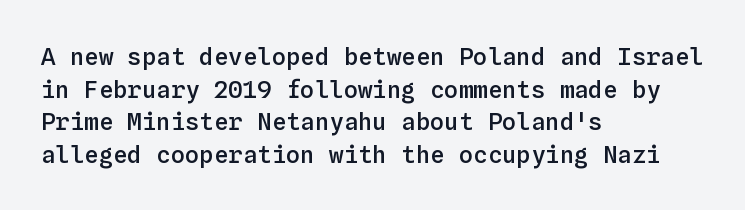
{"italic": "no", "bold": "semi", "underline": "no", "align": "left", "line_spacing": "normal", "line_spacing_ratio": 1.36, "letter_spacing": "normal", "letter_spacing_em": 0.0, "glyph_px": 24}
